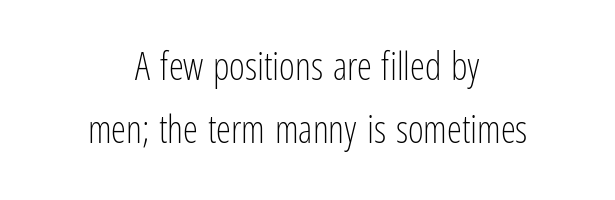
Q: Is the text bold? A: No.
Q: Is the text italic (slanted)? A: No, it is upright.
Q: Is the typeface a serif or a sans-serif typeface? A: Sans-serif.
Q: Is the text underlined? A: No.
Q: How is the paragraph aligned? A: Centered.
Q: Is the spacing between letters normal or unusually wide? A: Normal.
Q: Is the spacing between lines tight, normal or loose? A: Normal.
Q: Width (condensed, normal, or wide)? A: Condensed.
Q: Stroke contrast? A: Low.
Q: x-height? A: Medium.
Q: Monospaced? A: No.
